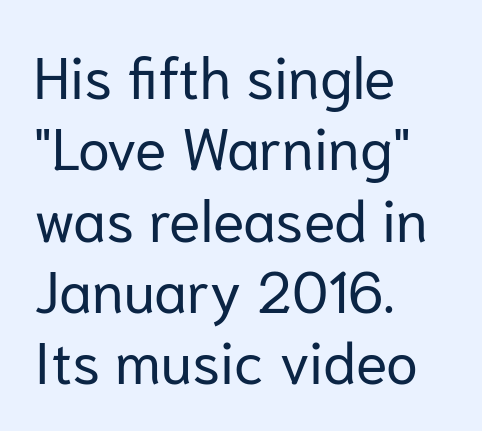
{"serif": "no", "italic": "no", "bold": "no", "weight": "regular", "width": "normal", "stroke_contrast": "low", "x_height": "medium", "monospaced": "no", "underline": "no", "align": "left", "line_spacing_ratio": 1.23, "letter_spacing": "normal", "letter_spacing_em": 0.0, "glyph_px": 58}
